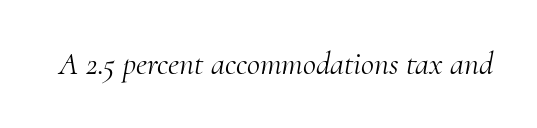
Q: Is the text bold? A: No.
Q: Is the text italic (slanted)? A: Yes, it leans right by about 10 degrees.
Q: Is the typeface a serif or a sans-serif typeface? A: Serif.
Q: Is the text underlined? A: No.
Q: Is the spacing between letters normal or unusually wide? A: Normal.
Q: Width (condensed, normal, or wide)? A: Normal.
Q: Stroke contrast? A: Medium.
Q: x-height? A: Small.
Q: Monospaced? A: No.
